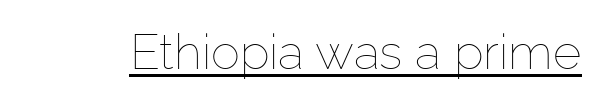
Nope, not italic — everything's standing straight. Stems and bowls with no extra thickness — not bold. The words here are underlined. Is the letter spacing exaggerated? No — it looks like the ordinary default. Here the designer chose a conventional face with non-uniform glyph widths.
